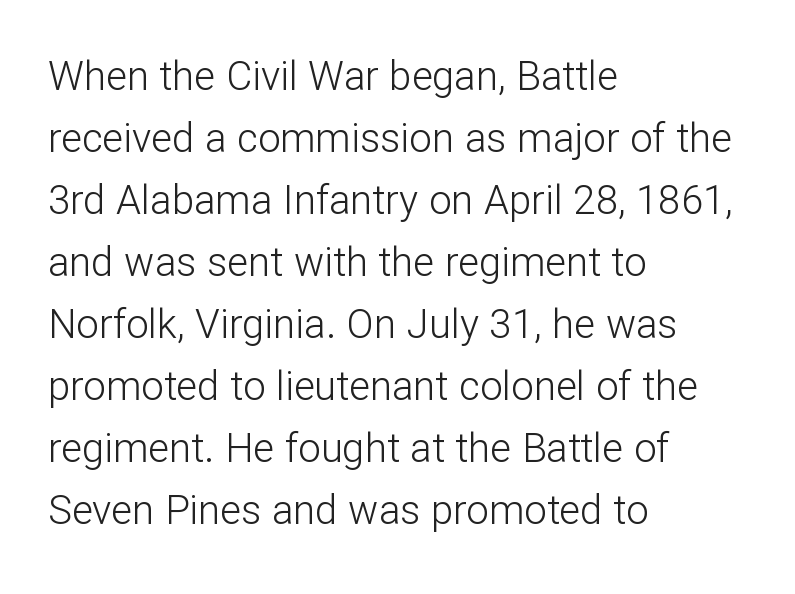
The passage shown is not underscored anywhere. These glyphs show unthickened strokes, regular width or finer. Vertical strokes here are truly vertical. Varying glyph widths throughout — classic text-font behaviour. Letterform terminals end flat and unadorned throughout the passage.
